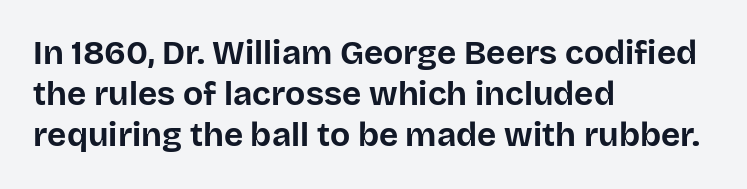
Q: Is the text bold? A: Yes.
Q: Is the text italic (slanted)? A: No, it is upright.
Q: Is the typeface a serif or a sans-serif typeface? A: Sans-serif.
Q: Is the text underlined? A: No.
Q: How is the paragraph aligned? A: Left-aligned.
Q: Is the spacing between letters normal or unusually wide? A: Normal.
Q: Is the spacing between lines tight, normal or loose? A: Normal.
Q: Width (condensed, normal, or wide)? A: Normal.
Q: Stroke contrast? A: Low.
Q: x-height? A: Large.
Q: Monospaced? A: No.
